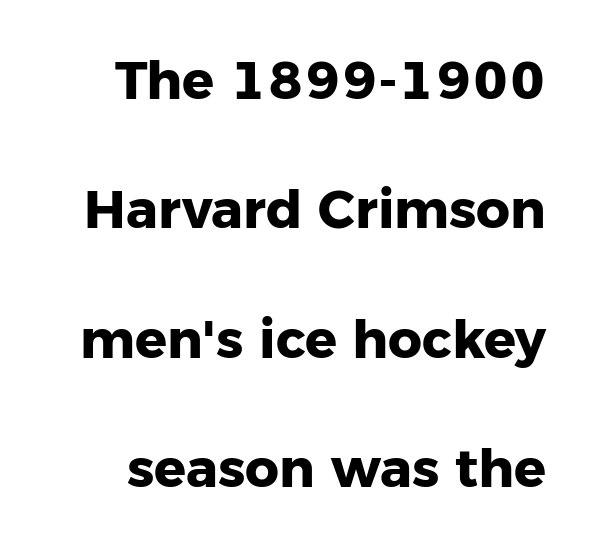
Q: Is the text bold? A: Yes.
Q: Is the text italic (slanted)? A: No, it is upright.
Q: Is the typeface a serif or a sans-serif typeface? A: Sans-serif.
Q: Is the text underlined? A: No.
Q: Is the spacing between letters normal or unusually wide? A: Normal.
Q: Is the spacing between lines tight, normal or loose? A: Loose.
Q: Width (condensed, normal, or wide)? A: Normal.
Q: Stroke contrast? A: Low.
Q: x-height? A: Medium.
Q: Monospaced? A: No.
